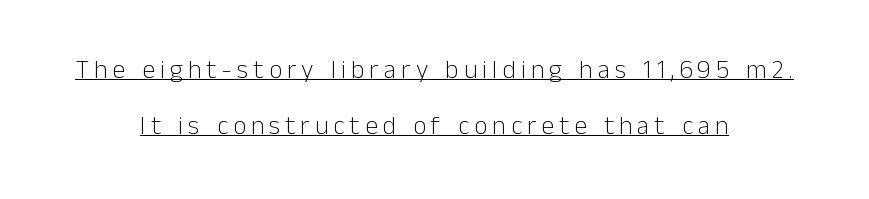
The letters stand straight up with perfectly vertical stems. Heft: none added — not bold. Each new line begins a long way beneath the previous one. Notice how the passage keeps no hard edge, just a central spine. Has an underline been added? It has.
